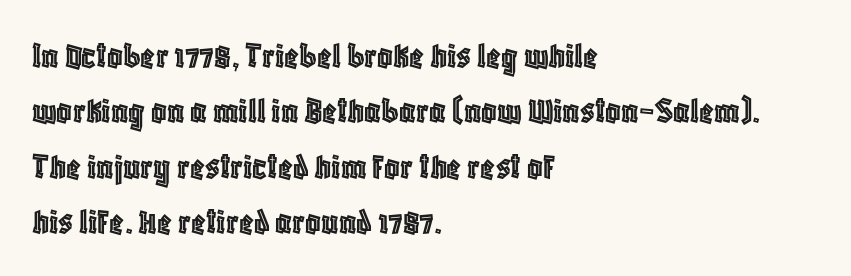
The lines are quadded left. Reading down the column, the eye jumps a familiar distance to each next line. There is no visible air inserted between adjacent glyphs. Italic: no, the glyphs are upright roman.
